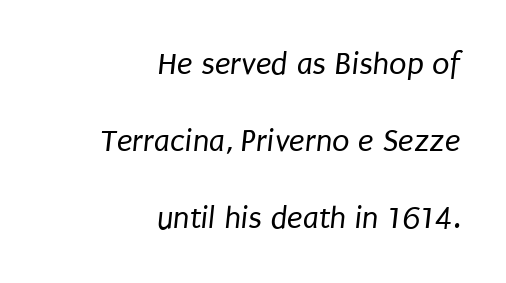
The image shows 32 px regular-weight, condensed sans-serif type; set right-aligned, loose line spacing (2.41x), normal letter spacing, not underlined; low stroke contrast and a large x-height.
